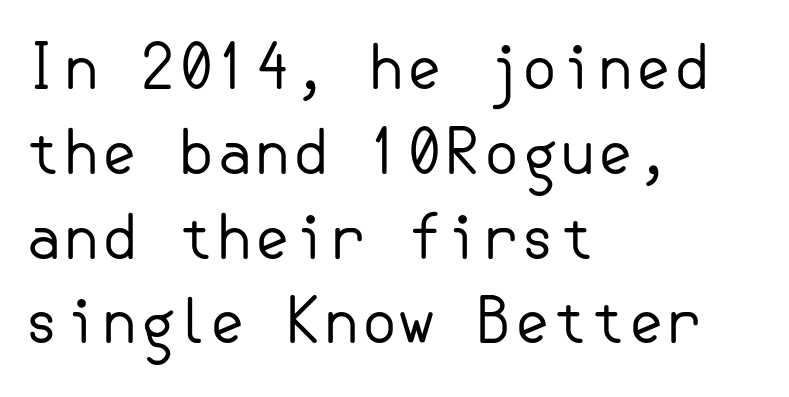
The image shows 61 px regular-weight sans-serif type, upright; set left-aligned, normal line spacing (1.39x), normal letter spacing, not underlined; low stroke contrast and a small x-height.
